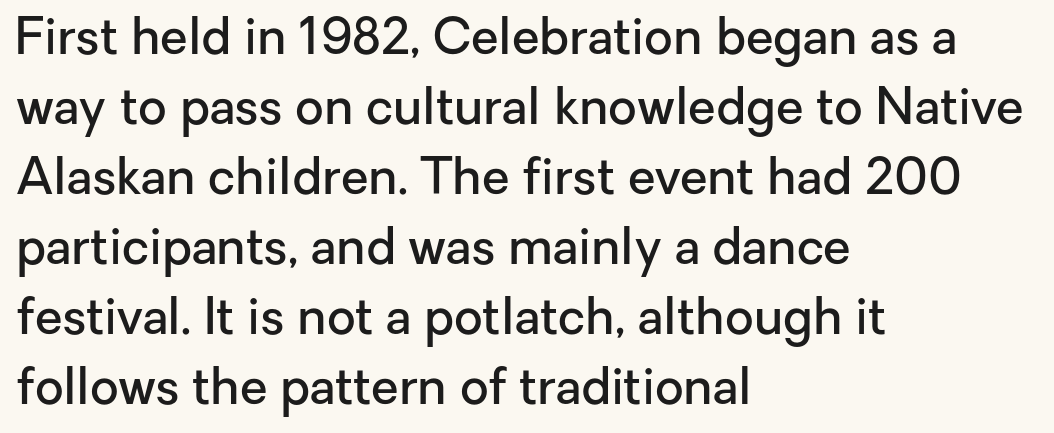
{"serif": "no", "italic": "no", "bold": "semi", "weight": "semibold", "width": "normal", "stroke_contrast": "low", "x_height": "medium", "monospaced": "no", "underline": "no", "align": "left", "line_spacing": "normal", "line_spacing_ratio": 1.4, "letter_spacing": "normal", "letter_spacing_em": 0.0, "glyph_px": 50}
